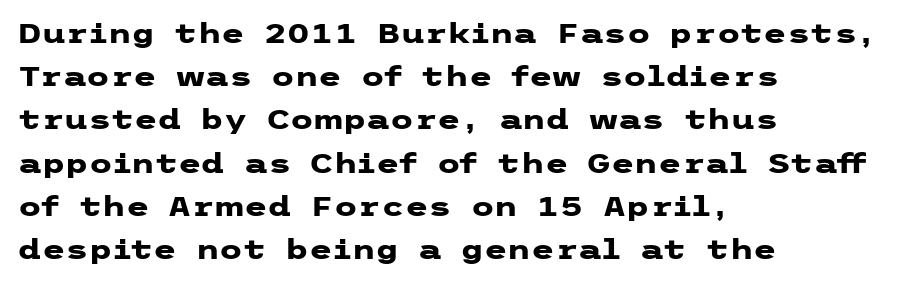
Layout note: lines flush left. Decoration check: the copy has no underline. Each new line begins a customary step beneath the previous one. The characters look thick and weighty, a clear bold. Do the letters lean? They stand straight.
